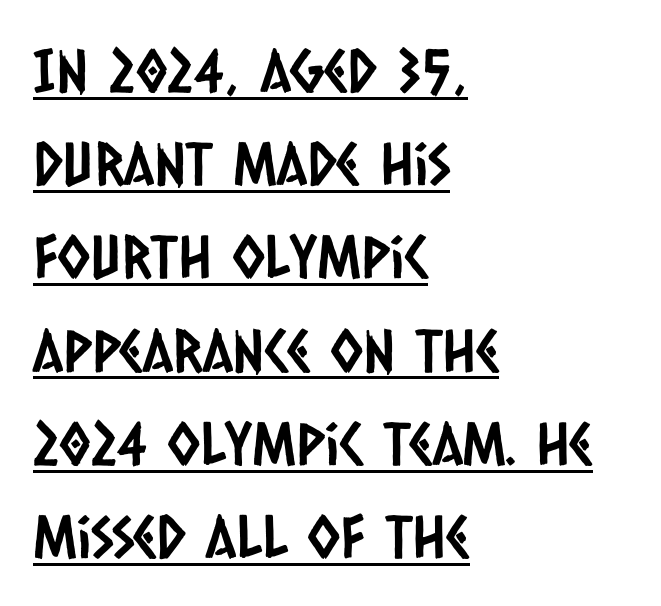
Q: Is the typeface a serif or a sans-serif typeface? A: Sans-serif.
Q: Is the text underlined? A: Yes.
Q: How is the paragraph aligned? A: Left-aligned.
Q: Is the spacing between letters normal or unusually wide? A: Normal.
Q: Is the spacing between lines tight, normal or loose? A: Normal.
Q: Width (condensed, normal, or wide)? A: Condensed.
Q: Stroke contrast? A: Low.
Q: x-height? A: Large.
Q: Monospaced? A: No.
